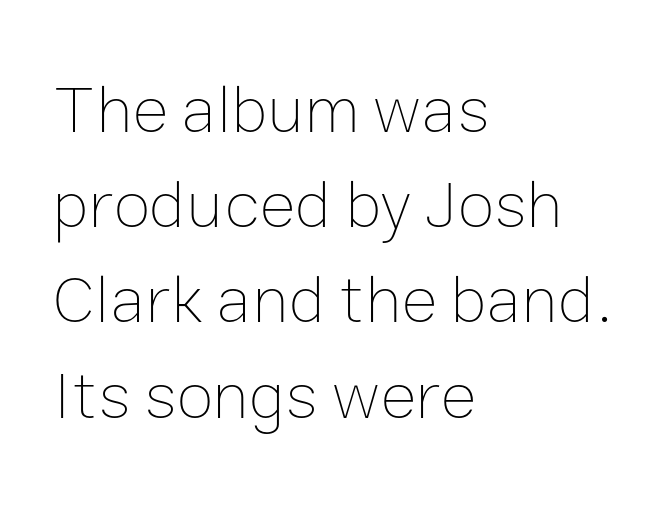
The paragraph shown leans on its left margin. Each letter keeps its own natural width here, so spacing adapts to shape. The font is comparable to plain body text, perhaps lighter. Notice how descenders clear the ascenders below comfortably — that's standard leading. When letters stand straight like this, we call the style roman or upright.
